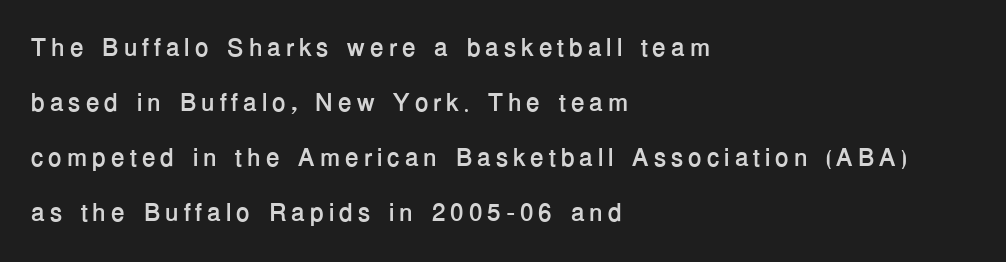
{"italic": "no", "bold": "yes", "underline": "no", "align": "left", "line_spacing": "loose", "line_spacing_ratio": 2.2, "glyph_px": 25}
